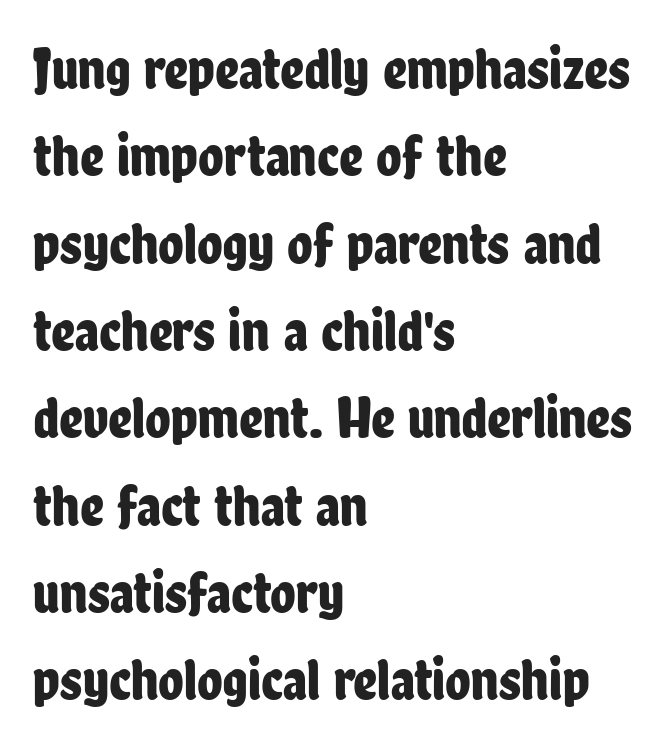
Varying glyph widths throughout — classic text-font behaviour. Standard letterfit; no display-style spreading of the glyphs. The text block is weighted toward the left margin, trailing off unevenly rightward. Plain, unruled lines of type.
